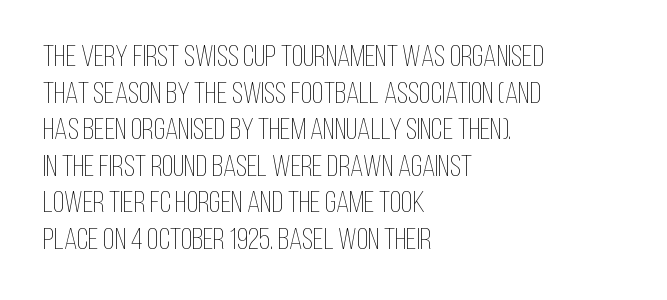
Each row of text sits above clean, open space. The lettering holds an erect, upright posture throughout. The passage shown is typed in a proportional face where columns would drift. These lines keep a tight, regular rhythm from letter to letter. Horizontal alignment here is leftward, the default for most running prose. The typesetting does not lean heavy: it is not bold.
